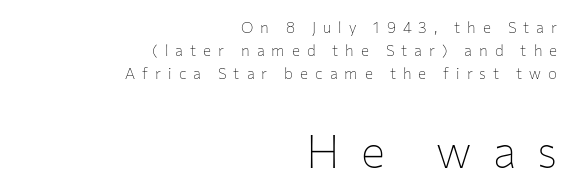
{"serif": "no", "italic": "no", "bold": "no", "weight": "thin", "width": "normal", "stroke_contrast": "low", "x_height": "medium", "monospaced": "no", "underline": "no", "align": "right", "line_spacing": "normal", "line_spacing_ratio": 1.53, "letter_spacing": "wide", "letter_spacing_em": 0.47, "larger_block": "second", "size_ratio": 3.0, "glyph_px": 45}
